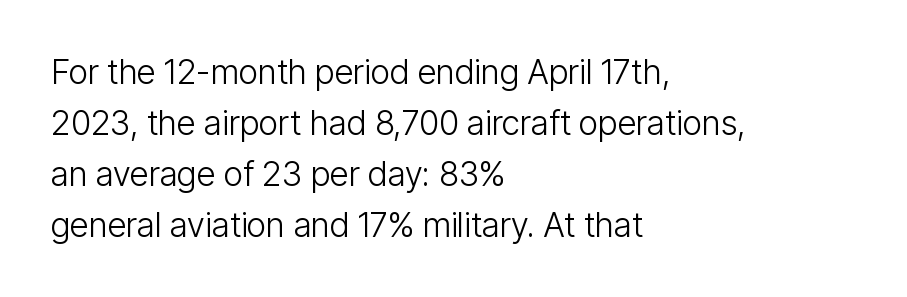
{"serif": "no", "italic": "no", "bold": "no", "weight": "light", "width": "condensed", "stroke_contrast": "low", "x_height": "medium", "monospaced": "no", "underline": "no", "align": "left", "line_spacing": "normal", "line_spacing_ratio": 1.5, "letter_spacing": "normal", "letter_spacing_em": 0.0, "glyph_px": 34}
